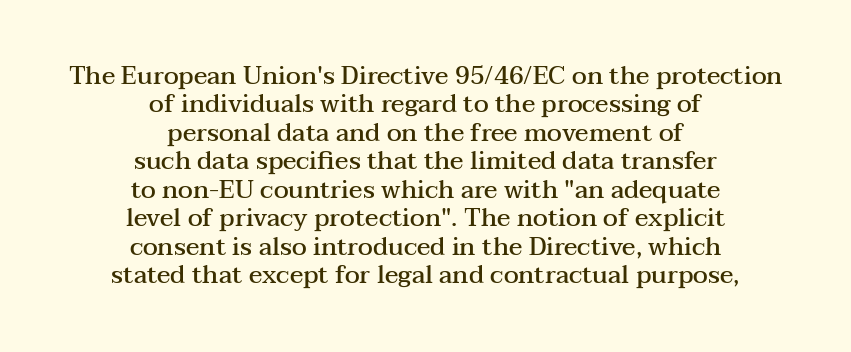
Q: Is the text bold? A: Semi-bold.
Q: Is the text italic (slanted)? A: No, it is upright.
Q: Is the text underlined? A: No.
Q: How is the paragraph aligned? A: Centered.
Q: Is the spacing between letters normal or unusually wide? A: Normal.
Q: Is the spacing between lines tight, normal or loose? A: Tight.
